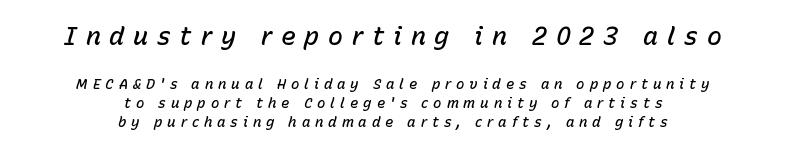
In terms of letterspacing, this is a distinctly airy, spread setting. Look at the stroke-to-counter ratio: somewhat heavy, a semibold. These lines sit exactly where default settings would place them. Check under the words: just untouched page. Centered paragraph, ragged on both sides.
